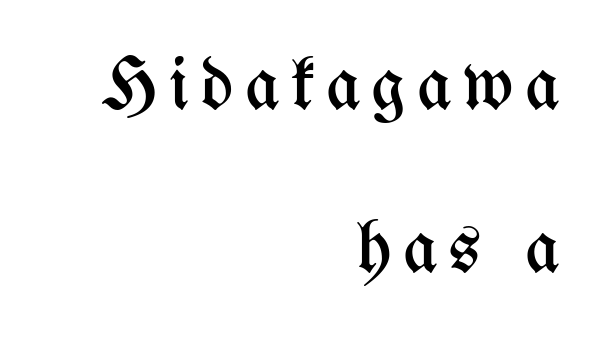
Do the characters align in a grid? No, the font is proportional. These lines stack with their right ends in a neat column. The cut favours lightness, reaching ordinary text weight at its darkest. Regarding leading, the lines here are spaced well apart. Clear beneath every line of the passage.
